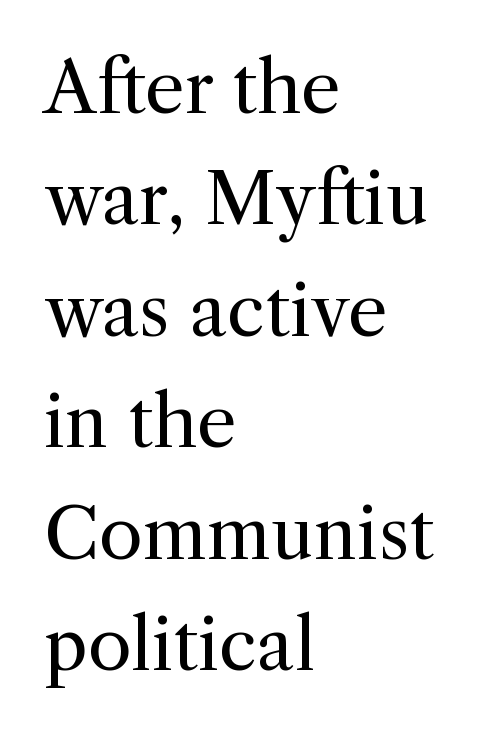
{"serif": "yes", "italic": "no", "bold": "no", "weight": "regular", "width": "normal", "x_height": "medium", "monospaced": "no", "underline": "no", "align": "left", "line_spacing": "normal", "line_spacing_ratio": 1.57, "letter_spacing": "normal", "letter_spacing_em": 0.0, "glyph_px": 71}
